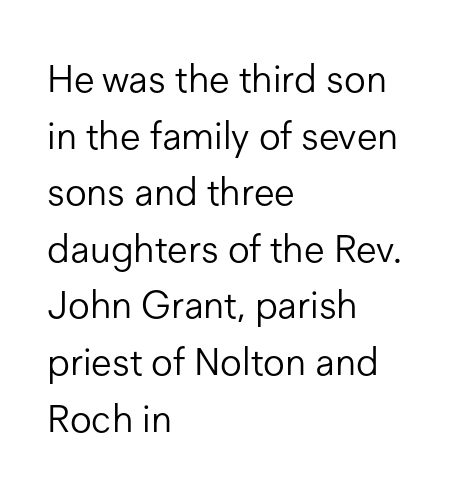
Q: Is the text bold? A: No.
Q: Is the text italic (slanted)? A: No, it is upright.
Q: Is the typeface a serif or a sans-serif typeface? A: Sans-serif.
Q: Is the text underlined? A: No.
Q: How is the paragraph aligned? A: Left-aligned.
Q: Is the spacing between letters normal or unusually wide? A: Normal.
Q: Is the spacing between lines tight, normal or loose? A: Normal.
Q: Width (condensed, normal, or wide)? A: Normal.
Q: Stroke contrast? A: Low.
Q: x-height? A: Medium.
Q: Monospaced? A: No.
